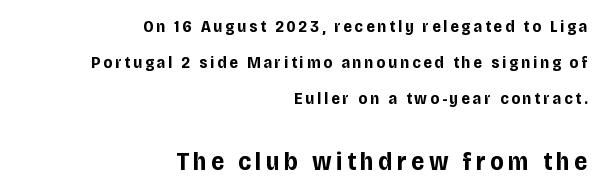
Bigger letters appear in the bottom chunk; the top chunk is reduced. Decoration check: the copy has no underline. The designer dialed line spacing up above the default. The compositor pushed each line to the right boundary. The strokes are fattened all the way to bold.
